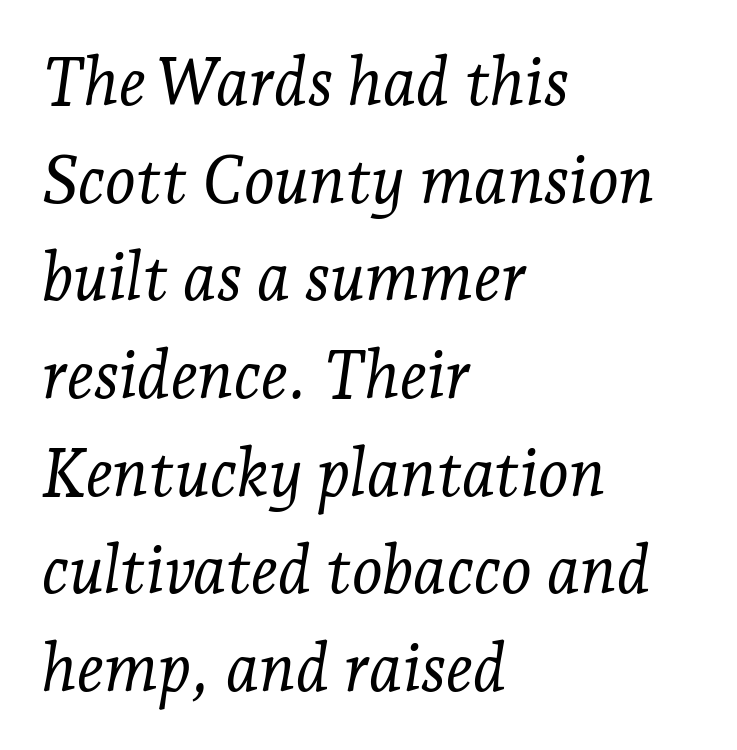
Q: Is the text bold? A: No.
Q: Is the text italic (slanted)? A: Yes, it leans right by about 7 degrees.
Q: Is the typeface a serif or a sans-serif typeface? A: Serif.
Q: Is the text underlined? A: No.
Q: How is the paragraph aligned? A: Left-aligned.
Q: Is the spacing between letters normal or unusually wide? A: Normal.
Q: Is the spacing between lines tight, normal or loose? A: Normal.
Q: Width (condensed, normal, or wide)? A: Normal.
Q: Stroke contrast? A: Low.
Q: x-height? A: Medium.
Q: Monospaced? A: No.
